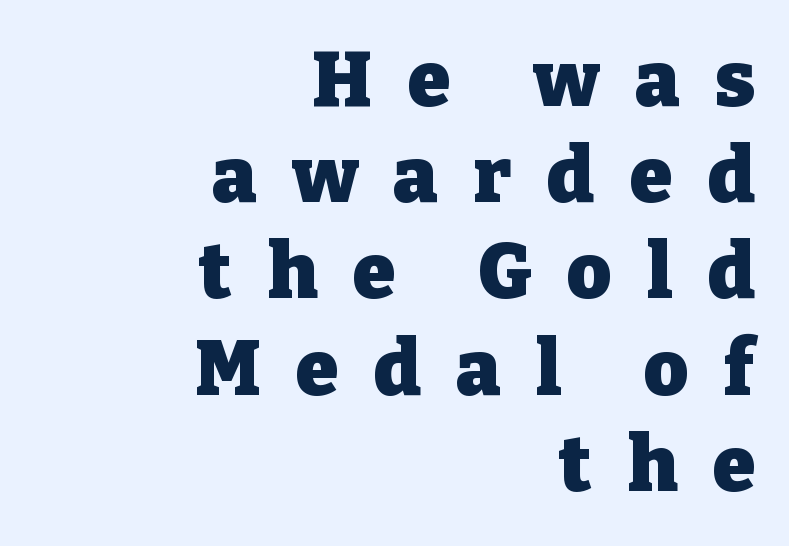
Q: Is the text bold? A: Yes.
Q: Is the text italic (slanted)? A: No, it is upright.
Q: Is the typeface a serif or a sans-serif typeface? A: Serif.
Q: Is the text underlined? A: No.
Q: How is the paragraph aligned? A: Right-aligned.
Q: Is the spacing between letters normal or unusually wide? A: Unusually wide.
Q: Is the spacing between lines tight, normal or loose? A: Normal.
Q: Width (condensed, normal, or wide)? A: Normal.
Q: Stroke contrast? A: Low.
Q: x-height? A: Medium.
Q: Monospaced? A: No.
